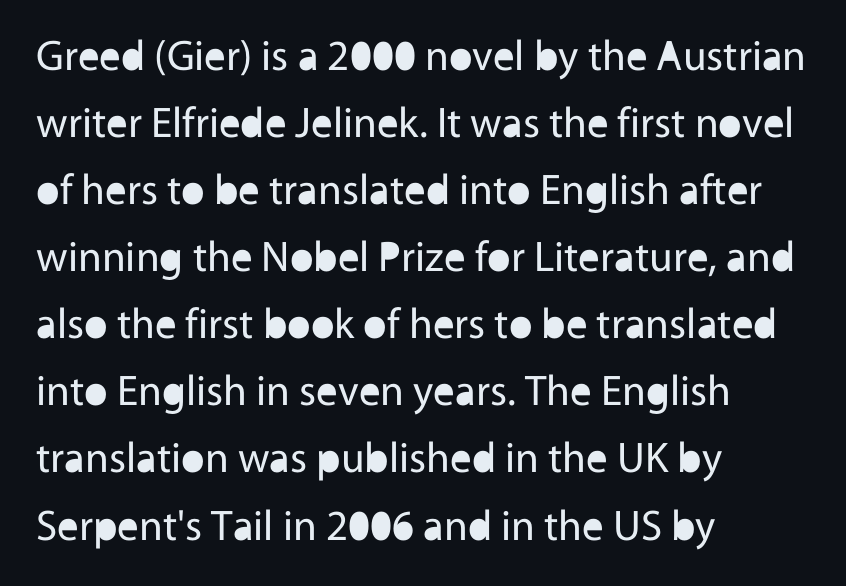
The image shows 43 px regular-weight sans-serif type, upright; set left-aligned, normal line spacing (1.56x), normal letter spacing, not underlined; a medium x-height.
